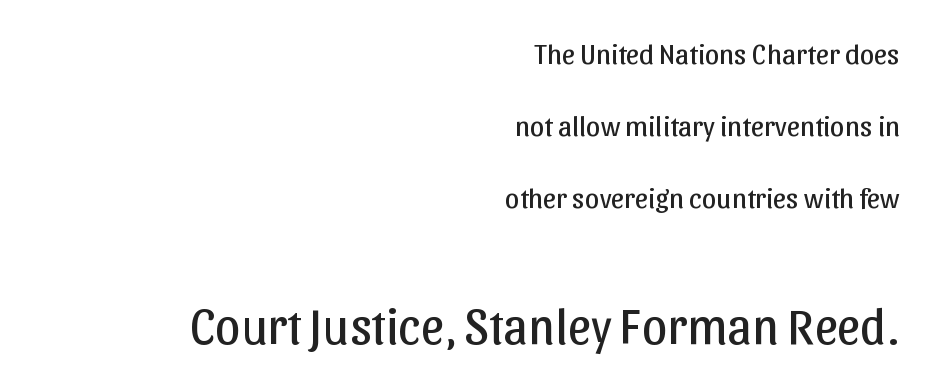
{"serif": "no", "italic": "no", "bold": "no", "weight": "regular", "width": "normal", "stroke_contrast": "low", "x_height": "medium", "monospaced": "no", "underline": "no", "align": "right", "line_spacing": "loose", "line_spacing_ratio": 2.49, "letter_spacing": "normal", "letter_spacing_em": 0.0, "larger_block": "second", "size_ratio": 1.76, "glyph_px": 51}
